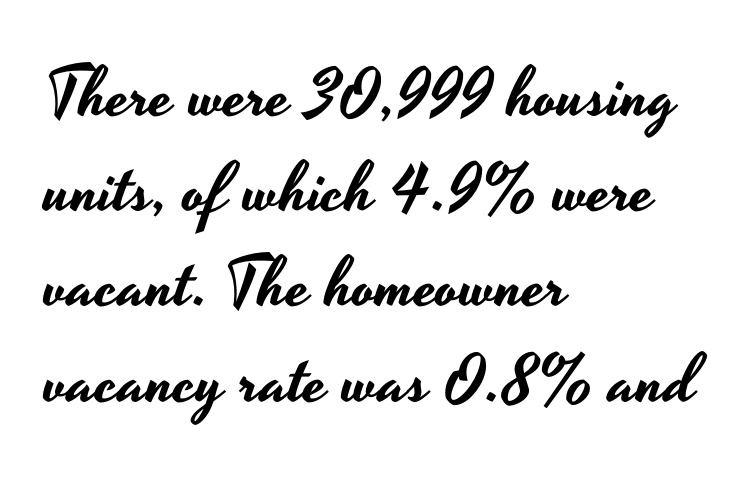
Q: Is the text italic (slanted)? A: Yes.
Q: Is the typeface a serif or a sans-serif typeface? A: Sans-serif.
Q: Is the text underlined? A: No.
Q: How is the paragraph aligned? A: Left-aligned.
Q: Is the spacing between letters normal or unusually wide? A: Normal.
Q: Is the spacing between lines tight, normal or loose? A: Normal.
Q: Width (condensed, normal, or wide)? A: Wide.
Q: Stroke contrast? A: Low.
Q: x-height? A: Small.
Q: Monospaced? A: No.
